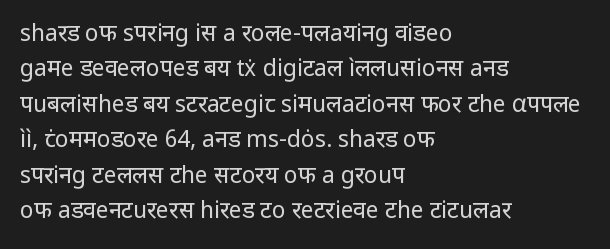
The face looks like a standard text weight, possibly lighter. Vertical strokes here are truly vertical. These lines keep a tight, regular rhythm from letter to letter. Leading matches the norm, producing a regular column. Left-aligned paragraph, ragged on the right. The space directly below the letters is spotless.
